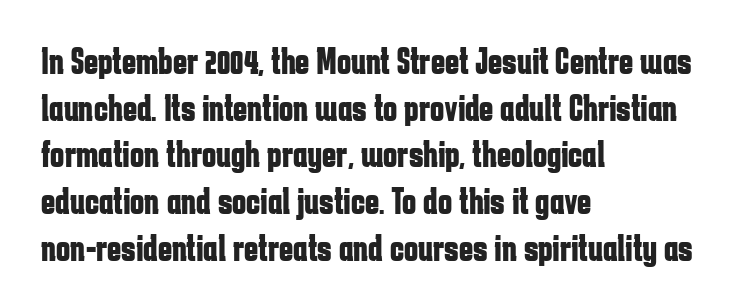
Q: Is the text bold? A: Yes.
Q: Is the text italic (slanted)? A: No, it is upright.
Q: Is the typeface a serif or a sans-serif typeface? A: Sans-serif.
Q: Is the text underlined? A: No.
Q: How is the paragraph aligned? A: Left-aligned.
Q: Is the spacing between letters normal or unusually wide? A: Normal.
Q: Width (condensed, normal, or wide)? A: Condensed.
Q: Stroke contrast? A: Low.
Q: x-height? A: Medium.
Q: Monospaced? A: No.
